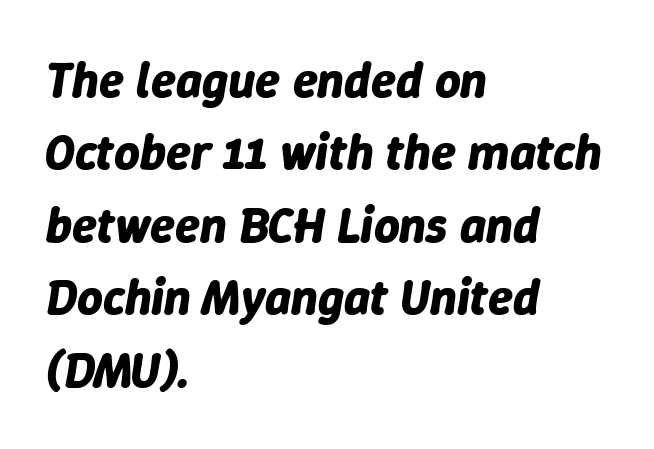
The whole block is typeset with a tilt. Emphasis by weight is at full strength: bold. The line-height multiplier appears to be the usual default. Where is the straight margin? On the left. Varying glyph widths throughout — classic text-font behaviour. A clean baseline with only descenders dipping below it.
